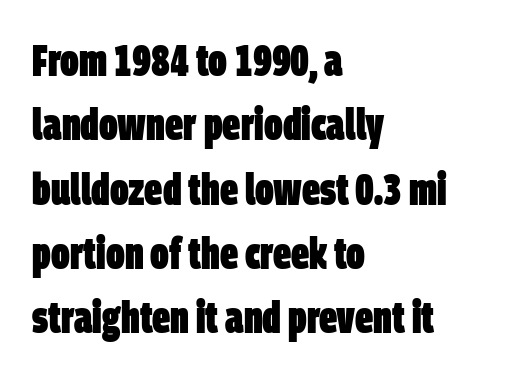
Q: Is the text bold? A: Yes.
Q: Is the typeface a serif or a sans-serif typeface? A: Sans-serif.
Q: Is the text underlined? A: No.
Q: How is the paragraph aligned? A: Left-aligned.
Q: Is the spacing between letters normal or unusually wide? A: Normal.
Q: Is the spacing between lines tight, normal or loose? A: Normal.
Q: Width (condensed, normal, or wide)? A: Condensed.
Q: Stroke contrast? A: Low.
Q: x-height? A: Large.
Q: Monospaced? A: No.
